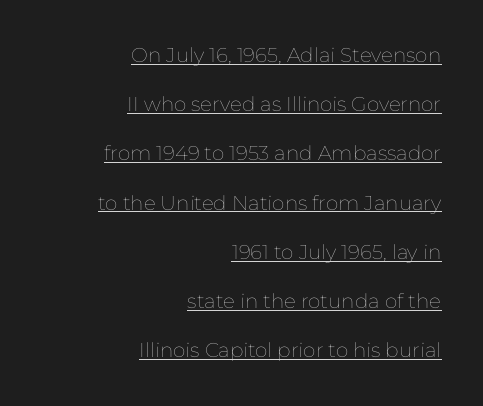
{"italic": "no", "bold": "no", "underline": "yes", "align": "right", "line_spacing": "loose", "line_spacing_ratio": 2.46, "letter_spacing": "normal", "letter_spacing_em": 0.0, "glyph_px": 20}
